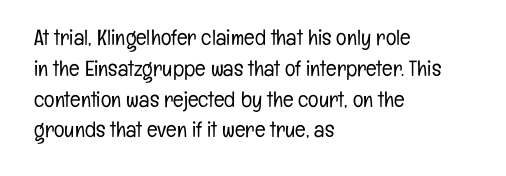
{"italic": "no", "bold": "no", "underline": "no", "align": "left", "line_spacing": "normal", "line_spacing_ratio": 1.4, "letter_spacing": "normal", "letter_spacing_em": 0.0, "glyph_px": 22}
